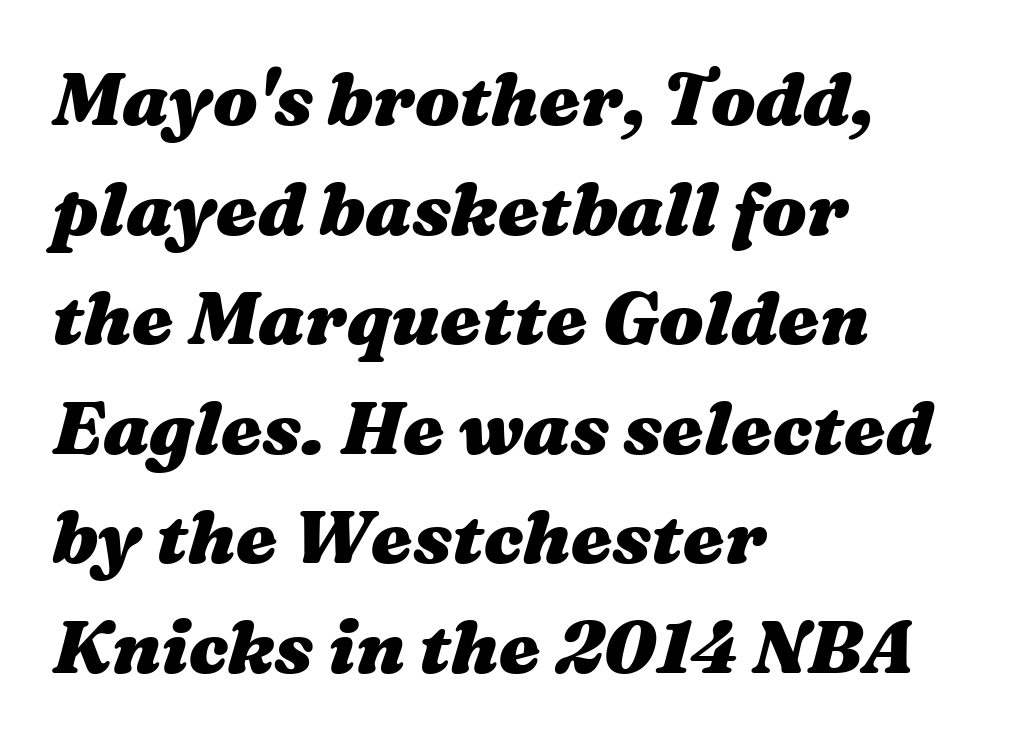
{"italic": "yes", "lean": "right", "slant_degrees": 16, "bold": "yes", "weight": "heavy", "width": "wide", "stroke_contrast": "medium", "x_height": "medium", "monospaced": "no", "underline": "no", "align": "left", "line_spacing": "normal", "line_spacing_ratio": 1.48, "letter_spacing": "normal", "letter_spacing_em": 0.0, "glyph_px": 74}
